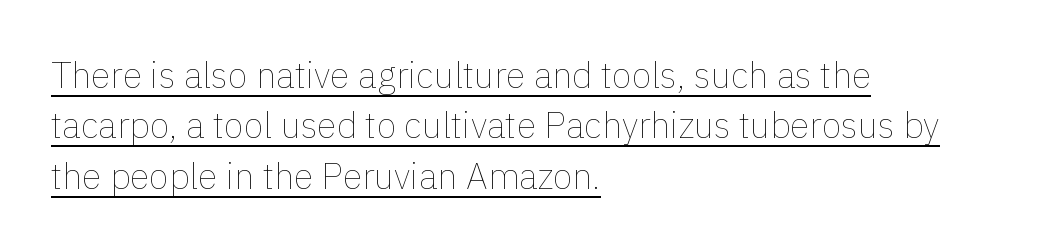
{"italic": "no", "bold": "no", "weight": "thin", "width": "normal", "x_height": "medium", "monospaced": "no", "underline": "yes", "align": "left", "line_spacing": "normal", "line_spacing_ratio": 1.4, "letter_spacing": "normal", "letter_spacing_em": 0.0, "glyph_px": 36}
